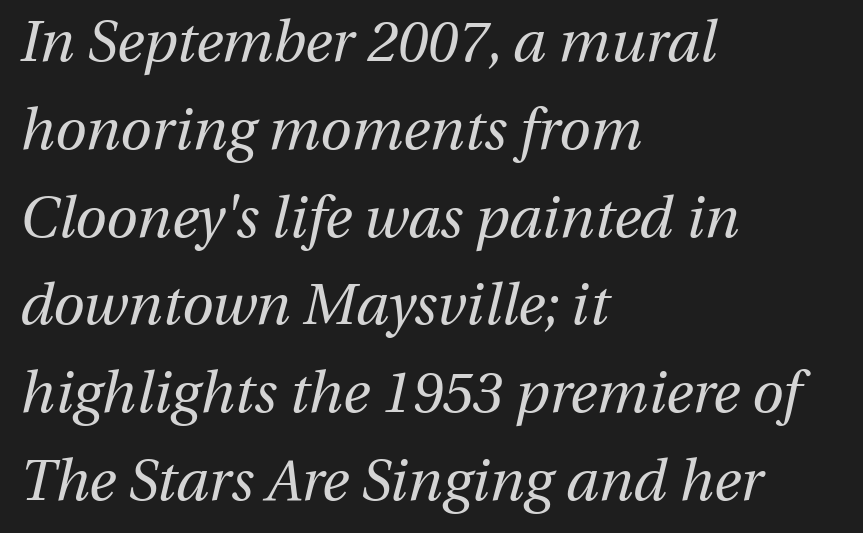
Q: Is the text bold? A: No.
Q: Is the text italic (slanted)? A: Yes, it leans right by about 13 degrees.
Q: Is the text underlined? A: No.
Q: How is the paragraph aligned? A: Left-aligned.
Q: Is the spacing between letters normal or unusually wide? A: Normal.
Q: Is the spacing between lines tight, normal or loose? A: Normal.
Q: Width (condensed, normal, or wide)? A: Normal.
Q: Stroke contrast? A: Medium.
Q: x-height? A: Medium.
Q: Monospaced? A: No.
